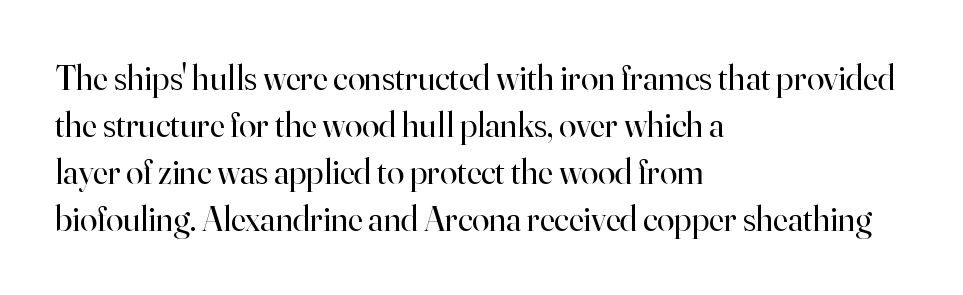
Q: Is the text bold? A: No.
Q: Is the text italic (slanted)? A: No, it is upright.
Q: Is the typeface a serif or a sans-serif typeface? A: Serif.
Q: Is the text underlined? A: No.
Q: How is the paragraph aligned? A: Left-aligned.
Q: Is the spacing between letters normal or unusually wide? A: Normal.
Q: Is the spacing between lines tight, normal or loose? A: Normal.
Q: Width (condensed, normal, or wide)? A: Normal.
Q: Stroke contrast? A: High.
Q: x-height? A: Small.
Q: Monospaced? A: No.
